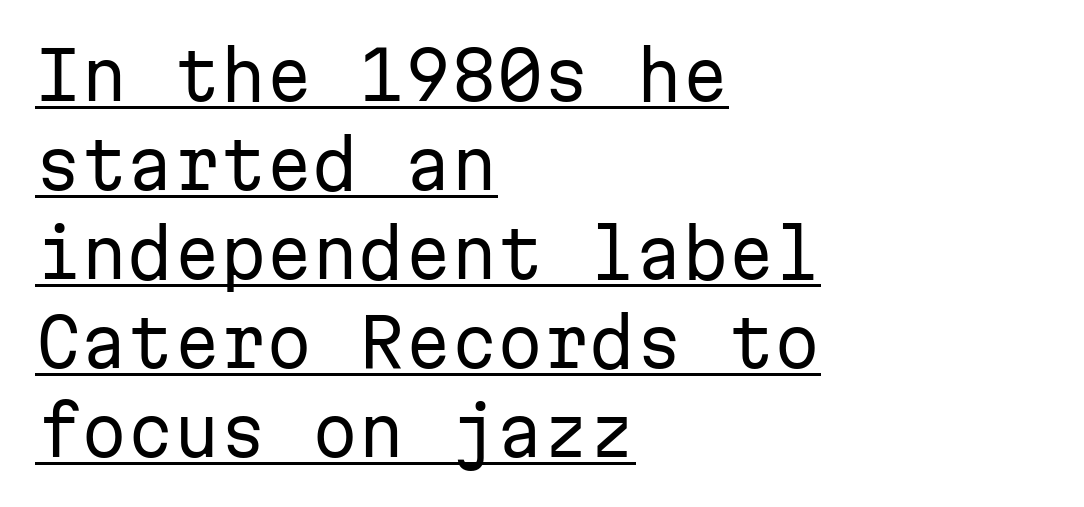
The image shows 66 px regular-weight sans-serif type, upright, monospaced; set left-aligned, normal line spacing (1.35x), normal letter spacing, underlined; low stroke contrast and a medium x-height.
